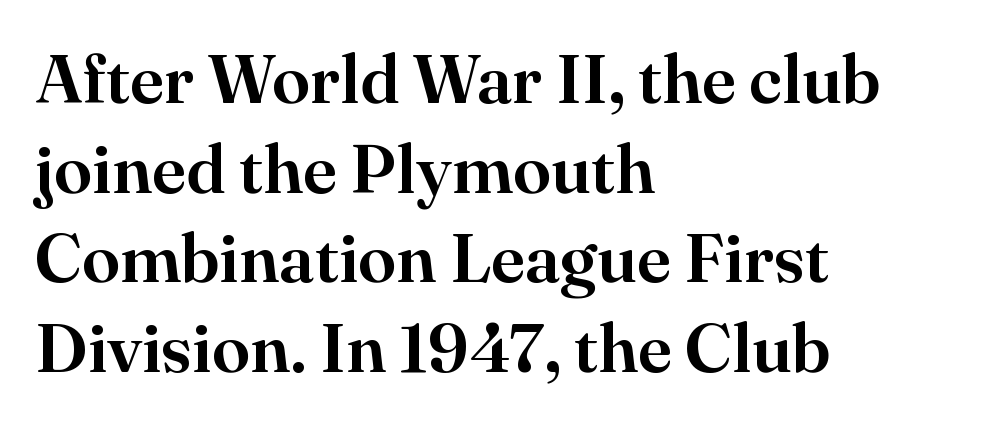
The letters carry serifs — small finishing strokes at the ends of their stems. Visually the block forms a straight wall on the left and a jagged coastline on the right. Do the characters align in a grid? No, the font is proportional. A bare baseline throughout the passage. A typesetter would call this leading conventional body-copy spacing. Spacing between characters is what you'd get straight out of the box.
